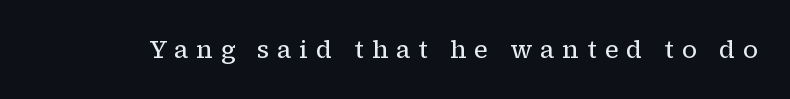
Q: Is the text bold? A: No.
Q: Is the text italic (slanted)? A: No, it is upright.
Q: Is the text underlined? A: No.
Q: Is the spacing between letters normal or unusually wide? A: Unusually wide.
